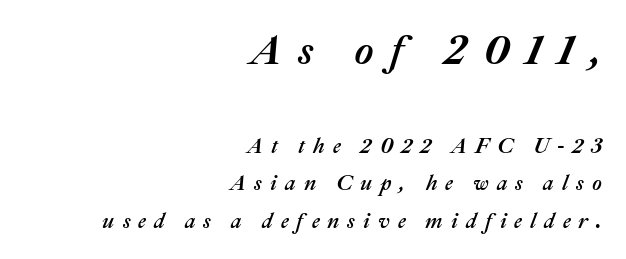
The image shows 42 px text type, italic (leaning right); set right-aligned, line spacing 1.79x, unusually wide letter spacing (+0.38 em), not underlined; the first (top) block is 2.0x larger; medium stroke contrast and a medium x-height.
